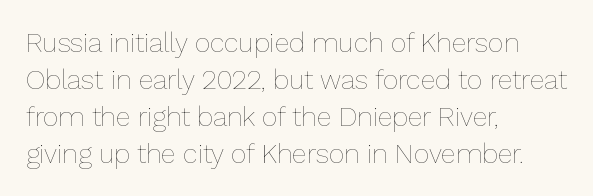
{"italic": "no", "bold": "no", "underline": "no", "align": "left", "line_spacing": "normal", "line_spacing_ratio": 1.37, "letter_spacing": "normal", "letter_spacing_em": 0.0, "glyph_px": 27}
